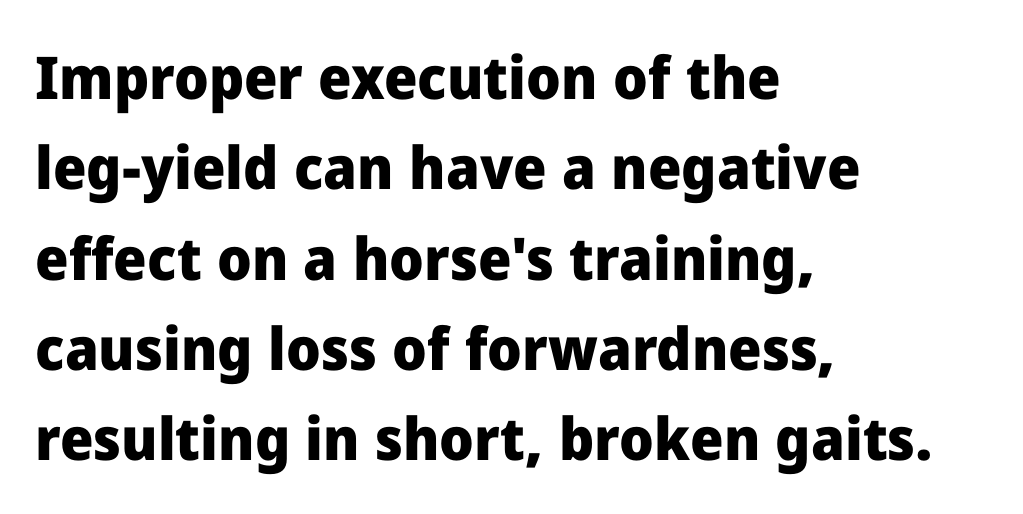
Q: Is the text bold? A: Yes.
Q: Is the text italic (slanted)? A: No, it is upright.
Q: Is the typeface a serif or a sans-serif typeface? A: Sans-serif.
Q: Is the text underlined? A: No.
Q: How is the paragraph aligned? A: Left-aligned.
Q: Is the spacing between letters normal or unusually wide? A: Normal.
Q: Is the spacing between lines tight, normal or loose? A: Normal.
Q: Width (condensed, normal, or wide)? A: Normal.
Q: Stroke contrast? A: Low.
Q: x-height? A: Medium.
Q: Monospaced? A: No.
